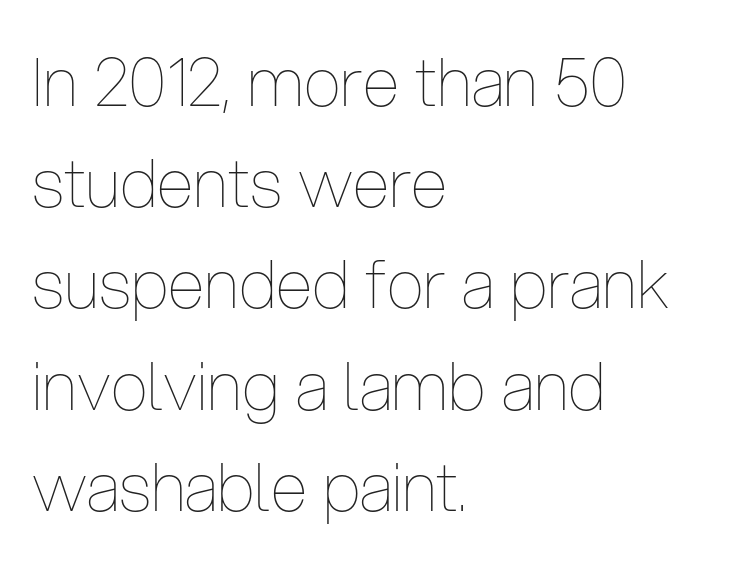
{"italic": "no", "bold": "no", "weight": "thin", "width": "condensed", "stroke_contrast": "low", "x_height": "medium", "monospaced": "no", "underline": "no", "align": "left", "line_spacing": "normal", "line_spacing_ratio": 1.51, "letter_spacing": "normal", "letter_spacing_em": 0.0, "glyph_px": 67}
